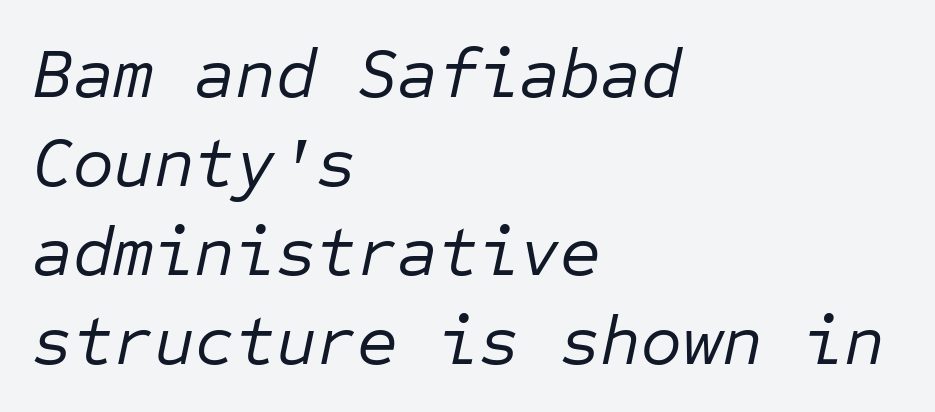
The lettering tilts uniformly, giving the passage an italic look. Honestly, the letter spacing is just normal — you wouldn't notice it. Fixed-width glyphs throughout — classic coding-font behaviour. Reading down the block, your eye returns to a fixed left position each line. Just letters on the line, the space beneath them empty. Students, observe: this is what conventionally led text looks like.
